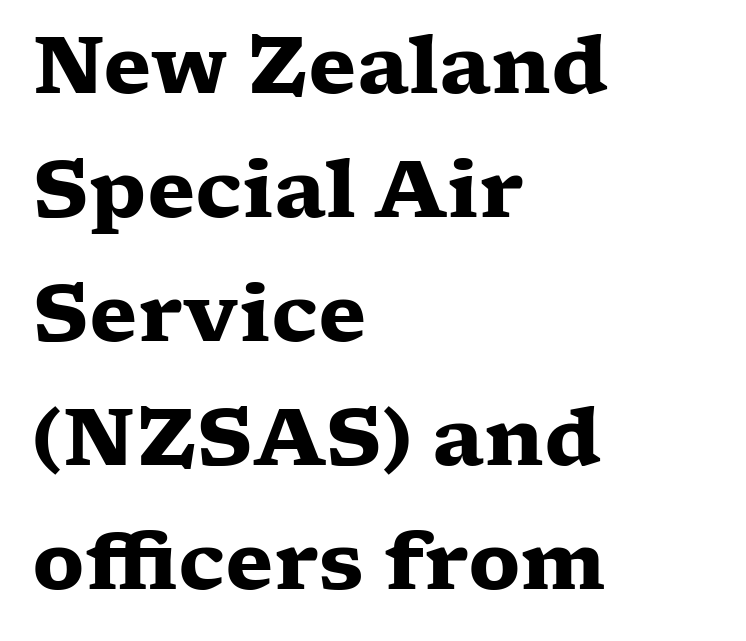
A bare baseline throughout the passage. Does the weight exceed regular? Yes, all the way to bold. Each letter's strokes conclude with small projecting serifs. In CSS terms this would be text-align: left. Compared with typical body copy, the letter spacing here is the same. The letters advance in unequal steps, a hallmark of proportional type.
